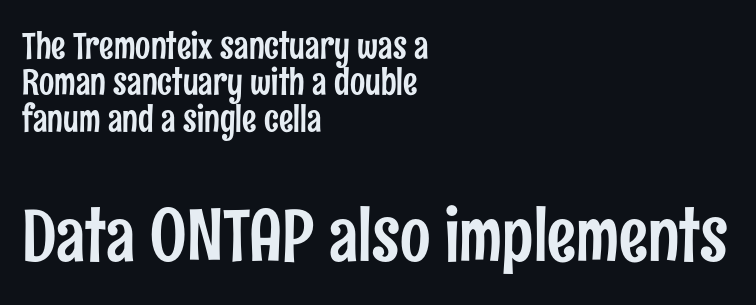
{"serif": "no", "italic": "no", "width": "condensed", "stroke_contrast": "low", "x_height": "medium", "monospaced": "no", "underline": "no", "align": "left", "line_spacing": "tight", "line_spacing_ratio": 1.01, "letter_spacing": "normal", "letter_spacing_em": 0.0, "larger_block": "second", "size_ratio": 2.0, "glyph_px": 72}
